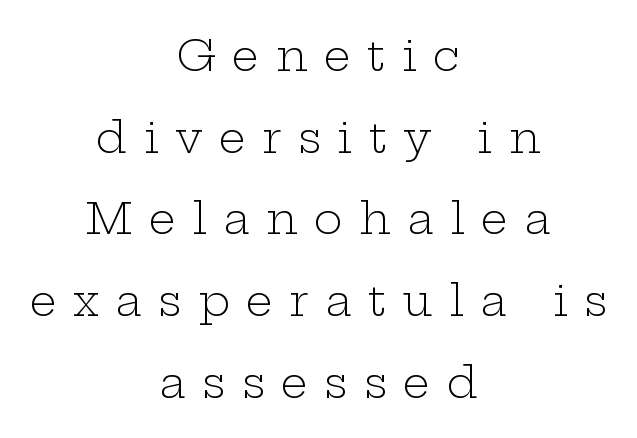
The type family on display is of the serif kind. A bare baseline throughout the passage. Each line is balanced around a shared central axis. Does the leading feel generous? Absolutely, it's lavish.
